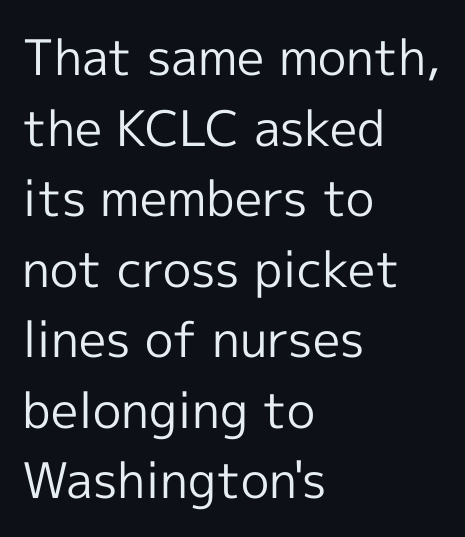
Q: Is the text bold? A: No.
Q: Is the text italic (slanted)? A: No, it is upright.
Q: Is the typeface a serif or a sans-serif typeface? A: Sans-serif.
Q: Is the text underlined? A: No.
Q: How is the paragraph aligned? A: Left-aligned.
Q: Is the spacing between letters normal or unusually wide? A: Normal.
Q: Is the spacing between lines tight, normal or loose? A: Normal.
Q: Width (condensed, normal, or wide)? A: Normal.
Q: x-height? A: Medium.
Q: Monospaced? A: No.
